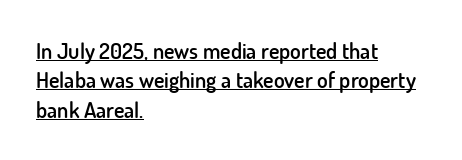
Q: Is the text bold? A: Semi-bold.
Q: Is the text italic (slanted)? A: No, it is upright.
Q: Is the text underlined? A: Yes.
Q: How is the paragraph aligned? A: Left-aligned.
Q: Is the spacing between letters normal or unusually wide? A: Normal.
Q: Is the spacing between lines tight, normal or loose? A: Normal.
